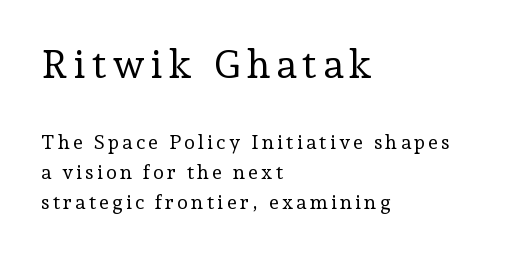
Q: Is the text bold? A: No.
Q: Is the text italic (slanted)? A: No, it is upright.
Q: Is the typeface a serif or a sans-serif typeface? A: Serif.
Q: Is the text underlined? A: No.
Q: How is the paragraph aligned? A: Left-aligned.
Q: Is the spacing between lines tight, normal or loose? A: Normal.
Q: Which block of text is set in a larger size, the first (top) or the second (bottom)? A: The first (top) one.
Q: Width (condensed, normal, or wide)? A: Normal.
Q: Stroke contrast? A: Low.
Q: x-height? A: Medium.
Q: Monospaced? A: No.
